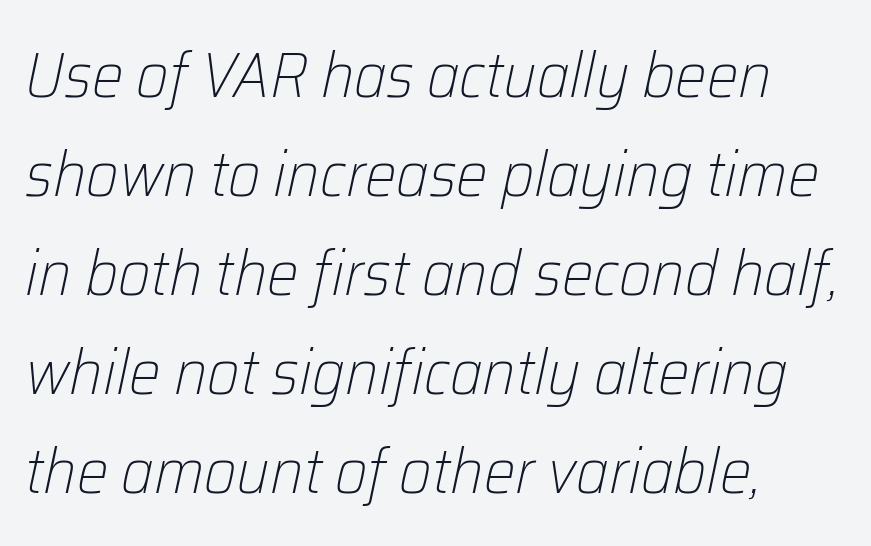
Looking at the ascenders, they clearly lean. One glance says typical: line gaps are just what's usual. Here the glyphs are tracked normally, forming tight word shapes. Rule under the text: the space is simply empty. The font is comparable to plain body text, perhaps lighter. A typesetter would call this proportional, since set widths differ per character.
